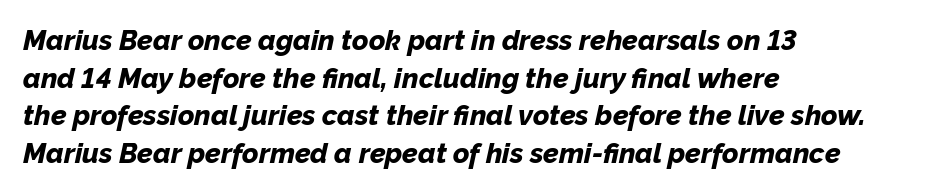
{"italic": "yes", "lean": "right", "slant_degrees": 12, "bold": "yes", "weight": "bold", "width": "normal", "stroke_contrast": "low", "x_height": "medium", "monospaced": "no", "underline": "no", "align": "left", "line_spacing": "normal", "line_spacing_ratio": 1.34, "letter_spacing": "normal", "letter_spacing_em": 0.0, "glyph_px": 28}
